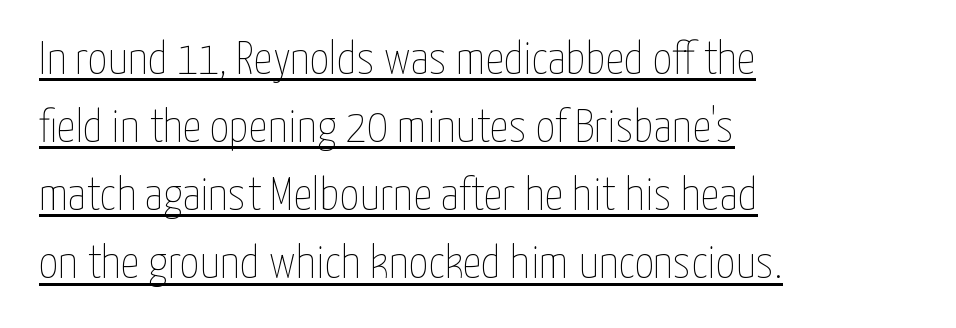
Q: Is the text bold? A: No.
Q: Is the text italic (slanted)? A: No, it is upright.
Q: Is the text underlined? A: Yes.
Q: How is the paragraph aligned? A: Left-aligned.
Q: Is the spacing between letters normal or unusually wide? A: Normal.
Q: Is the spacing between lines tight, normal or loose? A: Normal.
Q: Width (condensed, normal, or wide)? A: Condensed.
Q: Stroke contrast? A: Low.
Q: x-height? A: Medium.
Q: Monospaced? A: No.
